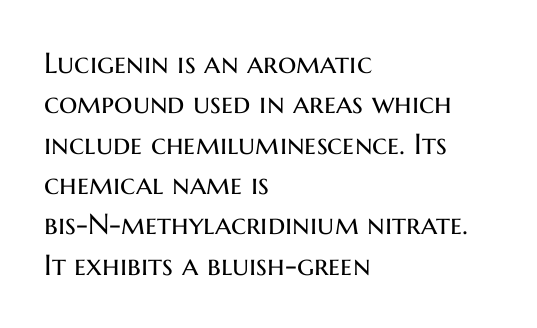
Q: Is the text bold? A: No.
Q: Is the text italic (slanted)? A: No, it is upright.
Q: Is the typeface a serif or a sans-serif typeface? A: Sans-serif.
Q: Is the text underlined? A: No.
Q: How is the paragraph aligned? A: Left-aligned.
Q: Is the spacing between letters normal or unusually wide? A: Normal.
Q: Is the spacing between lines tight, normal or loose? A: Normal.
Q: Width (condensed, normal, or wide)? A: Normal.
Q: Stroke contrast? A: Medium.
Q: x-height? A: Medium.
Q: Monospaced? A: No.
